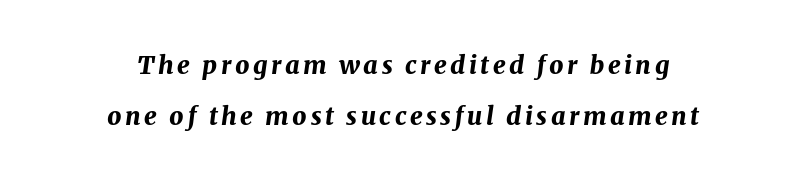
Q: Is the text bold? A: Yes.
Q: Is the text italic (slanted)? A: Yes, it leans right by about 8 degrees.
Q: Is the text underlined? A: No.
Q: How is the paragraph aligned? A: Centered.
Q: Is the spacing between lines tight, normal or loose? A: Loose.
